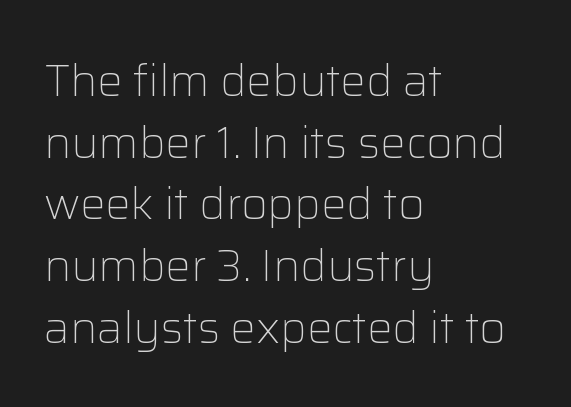
This sample uses plain, unmodified letter spacing. Check under the words: just untouched page. Notice how the stems are strictly vertical — no italics here. Where is the straight margin? On the left. Regular leading. Proportional: the letters do not fall into vertical columns.
